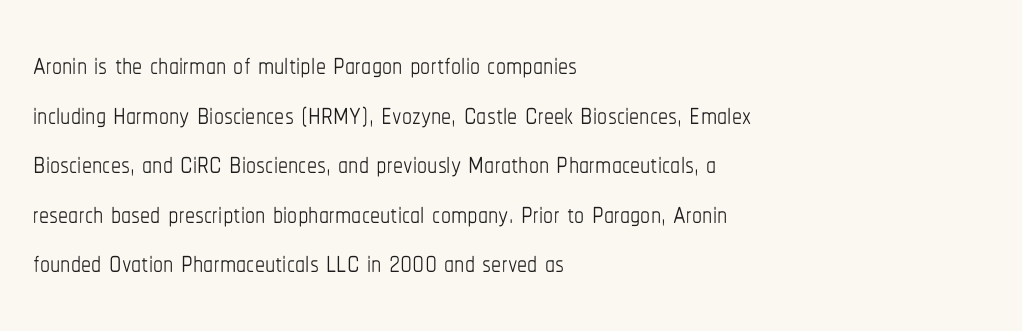
Q: Is the text bold? A: No.
Q: Is the text italic (slanted)? A: No, it is upright.
Q: Is the text underlined? A: No.
Q: How is the paragraph aligned? A: Left-aligned.
Q: Is the spacing between letters normal or unusually wide? A: Normal.
Q: Width (condensed, normal, or wide)? A: Condensed.
Q: Stroke contrast? A: Low.
Q: x-height? A: Medium.
Q: Monospaced? A: No.
